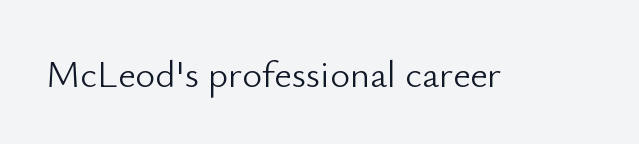
Short note: letters normally spaced. No extra ink here — the face is not bold. Varying glyph widths throughout — classic text-font behaviour. Underlining? Definitely not there.
